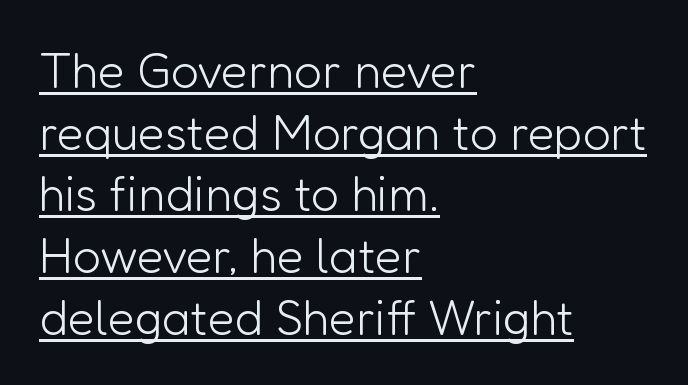
{"serif": "no", "italic": "no", "bold": "no", "weight": "light", "width": "normal", "stroke_contrast": "low", "x_height": "medium", "monospaced": "no", "underline": "yes", "align": "left", "line_spacing": "normal", "line_spacing_ratio": 1.26, "letter_spacing": "normal", "letter_spacing_em": 0.0, "glyph_px": 49}
